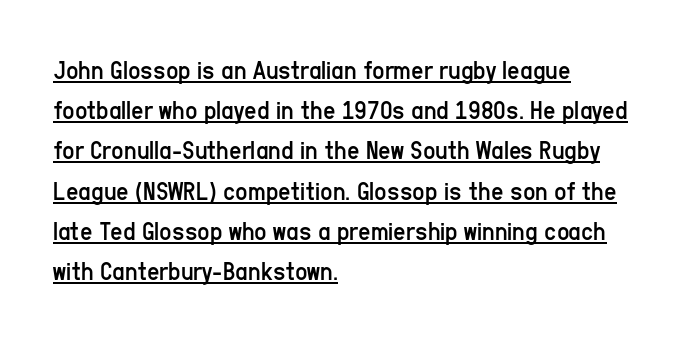
{"italic": "no", "bold": "no", "underline": "yes", "align": "left", "line_spacing": "normal", "line_spacing_ratio": 1.49, "letter_spacing": "normal", "letter_spacing_em": 0.0, "glyph_px": 27}
